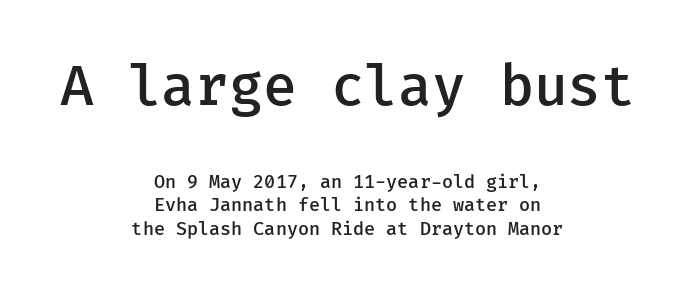
The first block has been scaled up relative to the second. Plain, unruled lines of type. Moderately thickened strokes mark this as semibold type. Compared with typical paragraphs, the rows here are spaced about the same. The letterforms sit shoulder to shoulder at normal distance. Horizontal alignment here is central, giving a formal, balanced look.
